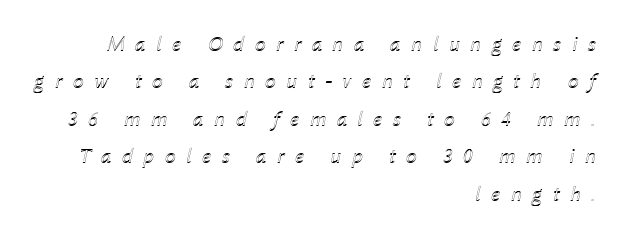
The image shows 22 px text type, italic (leaning right); set right-aligned, normal line spacing (1.7x), unusually wide letter spacing (+0.47 em), not underlined.
